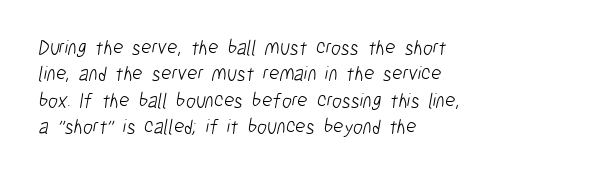
{"bold": "no", "underline": "no", "align": "left", "line_spacing": "normal", "line_spacing_ratio": 1.32, "letter_spacing": "normal", "letter_spacing_em": 0.0, "glyph_px": 20}
